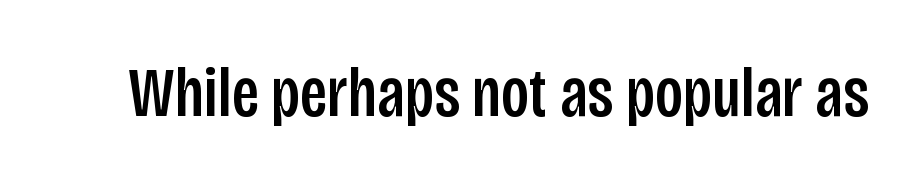
The image shows 70 px condensed sans-serif type, upright; set normal letter spacing, not underlined; low stroke contrast and a large x-height.
